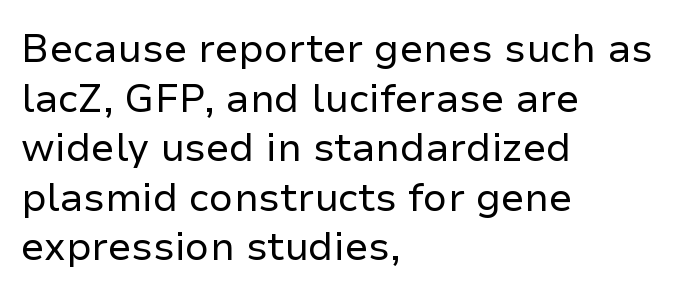
The image shows 39 px regular-weight sans-serif type, upright; set left-aligned, normal line spacing (1.27x), normal letter spacing, not underlined; low stroke contrast and a medium x-height.
